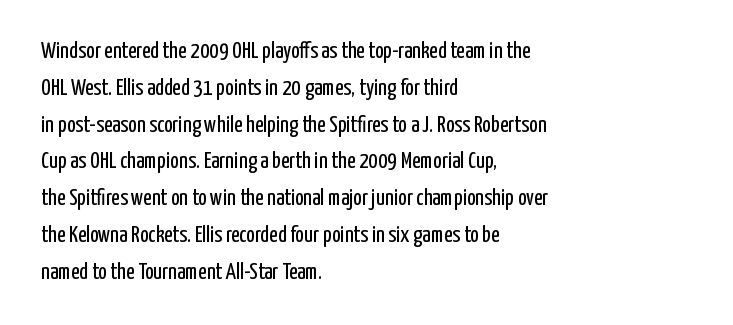
The rendering uses a moderate line-height, typical for paragraphs. The cut favours lightness, reaching ordinary text weight at its darkest. This is roman type, the default non-slanted kind. A student would call this left alignment; a typographer would say flush left, rag right. Honestly, there is no underline to notice here at all. The letterforms sit shoulder to shoulder at normal distance.
